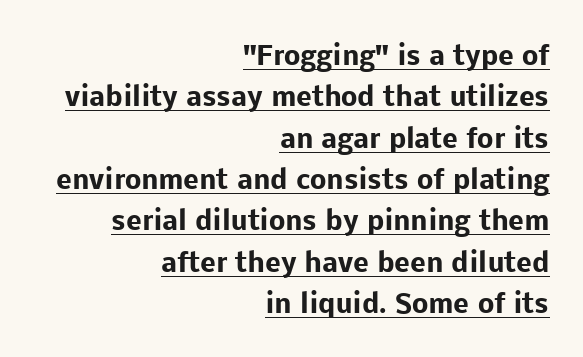
No italicization has been applied; the sample stays upright. The strokes are fattened all the way to bold. Descenders here cross a horizontal rule under the line. Does the leading feel generous? No, just average. The rendering keeps characters at their native spacing.
